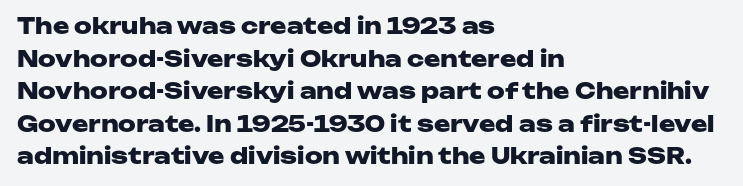
Q: Is the text bold? A: Yes.
Q: Is the text italic (slanted)? A: No, it is upright.
Q: Is the text underlined? A: No.
Q: How is the paragraph aligned? A: Left-aligned.
Q: Is the spacing between letters normal or unusually wide? A: Normal.
Q: Is the spacing between lines tight, normal or loose? A: Normal.
